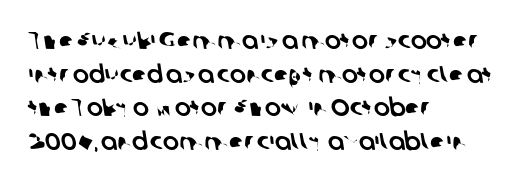
{"underline": "no", "align": "left", "line_spacing": "normal", "line_spacing_ratio": 1.4, "letter_spacing": "normal", "letter_spacing_em": 0.0, "glyph_px": 24}
